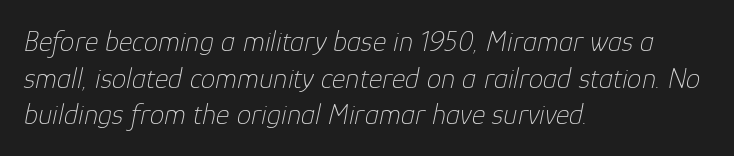
Beneath every word, the page is bare. If you drew a line through each stem, it would be angled. Nothing unusual about the tracking: characters are spaced as the font intends. Does the leading feel generous? No, just average. This sample has the flowing, uneven cadence of proportional lettering. Is this a heavy cut? Hardly; it is regular or lighter.
